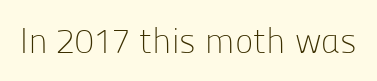
{"serif": "no", "italic": "no", "bold": "no", "weight": "light", "width": "normal", "stroke_contrast": "low", "x_height": "medium", "monospaced": "no", "underline": "no", "letter_spacing": "normal", "letter_spacing_em": 0.0, "glyph_px": 35}
